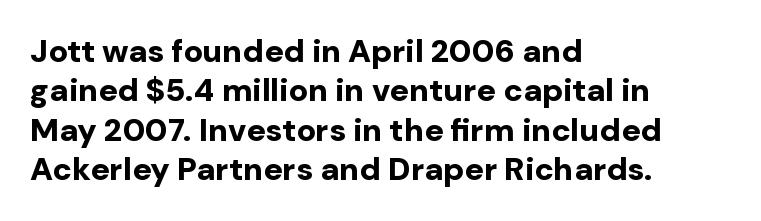
Q: Is the text bold? A: Yes.
Q: Is the text italic (slanted)? A: No, it is upright.
Q: Is the typeface a serif or a sans-serif typeface? A: Sans-serif.
Q: Is the text underlined? A: No.
Q: How is the paragraph aligned? A: Left-aligned.
Q: Is the spacing between letters normal or unusually wide? A: Normal.
Q: Width (condensed, normal, or wide)? A: Normal.
Q: Stroke contrast? A: Low.
Q: x-height? A: Medium.
Q: Monospaced? A: No.
